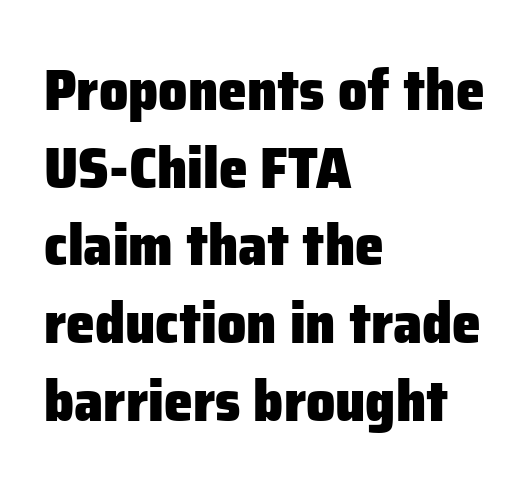
The image shows 58 px heavy sans-serif type, upright; set left-aligned, normal line spacing (1.34x), normal letter spacing, not underlined; low stroke contrast and a medium x-height.
